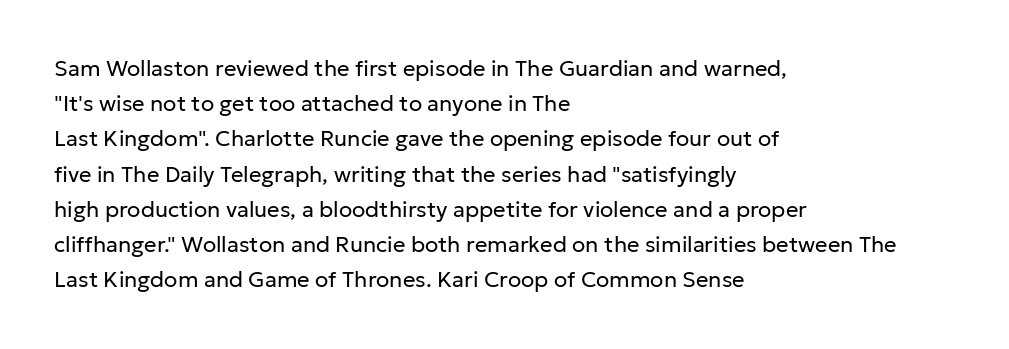
A quiet, ordinary-to-light weight characterises the typeface. Default kerning and tracking; the words read as compact shapes. These lines stack with their left ends in a neat column. The leading is moderate, giving the passage an even texture.
